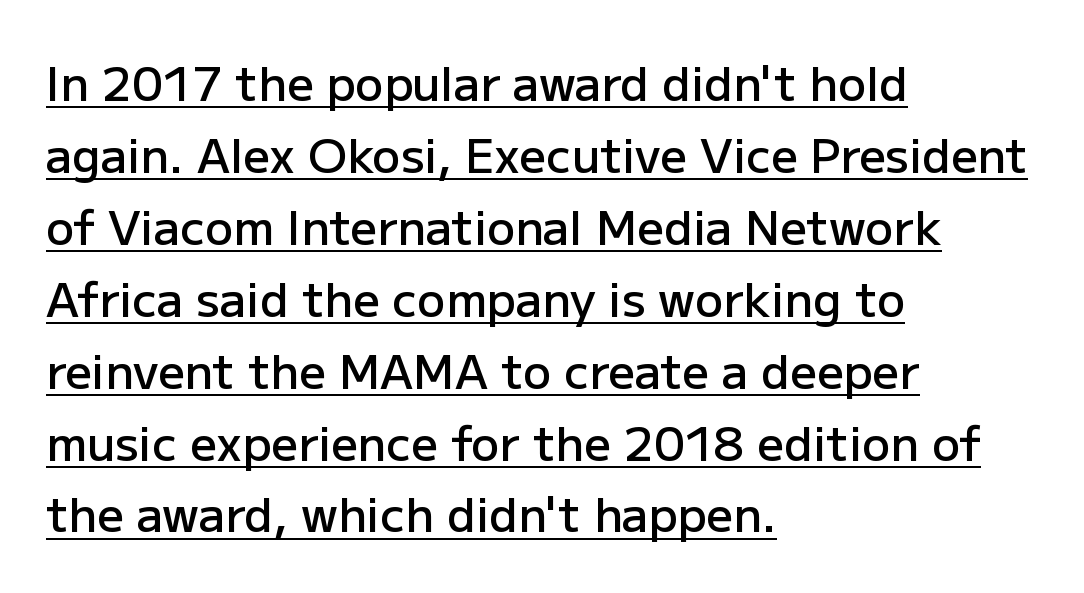
{"serif": "no", "italic": "no", "bold": "semi", "weight": "semibold", "width": "normal", "stroke_contrast": "low", "x_height": "medium", "monospaced": "no", "underline": "yes", "align": "left", "line_spacing": "normal", "line_spacing_ratio": 1.53, "letter_spacing": "normal", "letter_spacing_em": 0.0, "glyph_px": 47}
